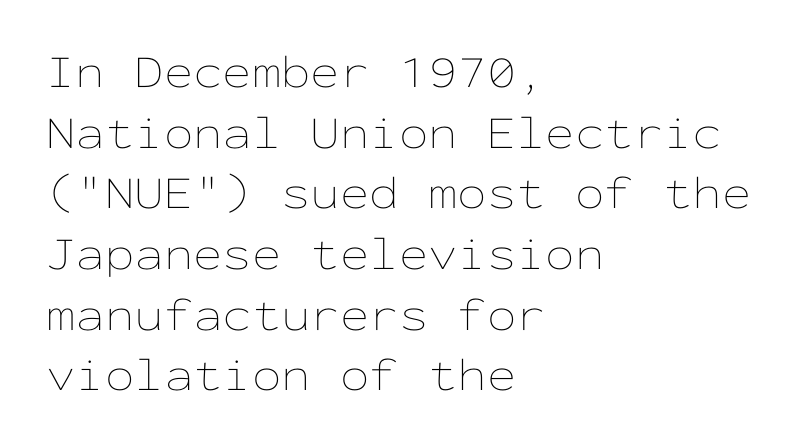
The image shows 47 px thin, wide type, upright, monospaced; set left-aligned, normal line spacing (1.29x), normal letter spacing, not underlined; low stroke contrast and a medium x-height.
